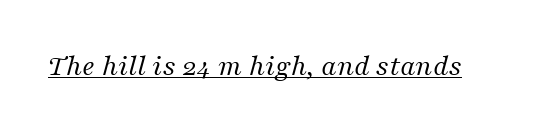
The image shows 30 px regular-weight serif type, italic (leaning right); set normal letter spacing, underlined; medium stroke contrast and a medium x-height.
